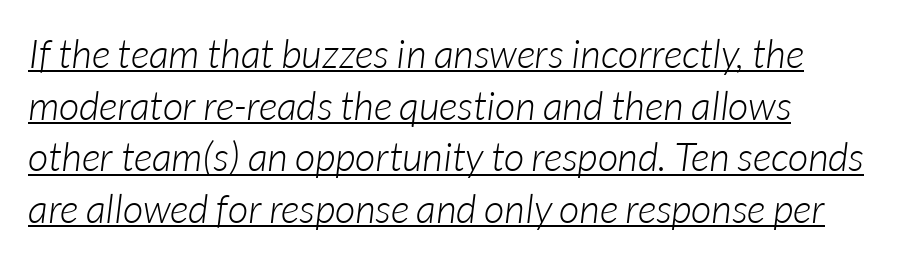
The strokes carry an ordinary text weight at most. Honestly, the letter spacing is just normal — you wouldn't notice it. Quick note: underline on. All the whitespace from short lines collects on the right. Leading: standard. Slant detected: the letters are inclined.
